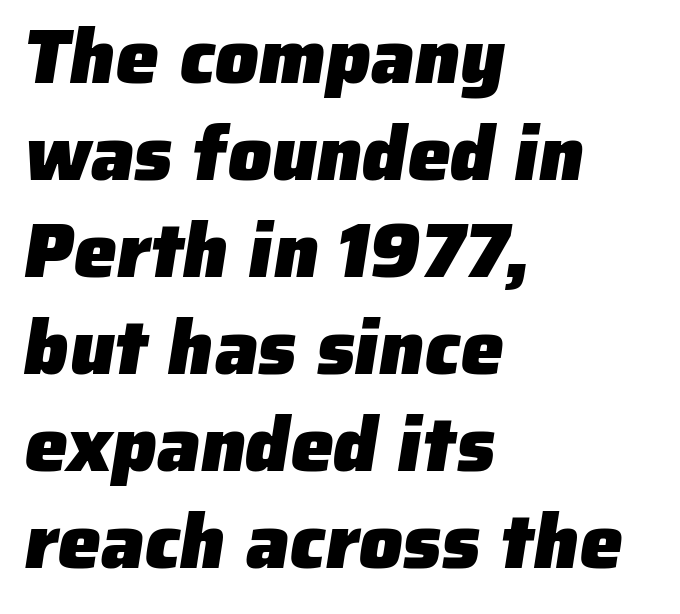
Q: Is the text bold? A: Yes.
Q: Is the typeface a serif or a sans-serif typeface? A: Sans-serif.
Q: Is the text underlined? A: No.
Q: How is the paragraph aligned? A: Left-aligned.
Q: Is the spacing between letters normal or unusually wide? A: Normal.
Q: Is the spacing between lines tight, normal or loose? A: Normal.
Q: Width (condensed, normal, or wide)? A: Normal.
Q: Stroke contrast? A: Low.
Q: x-height? A: Medium.
Q: Monospaced? A: No.
